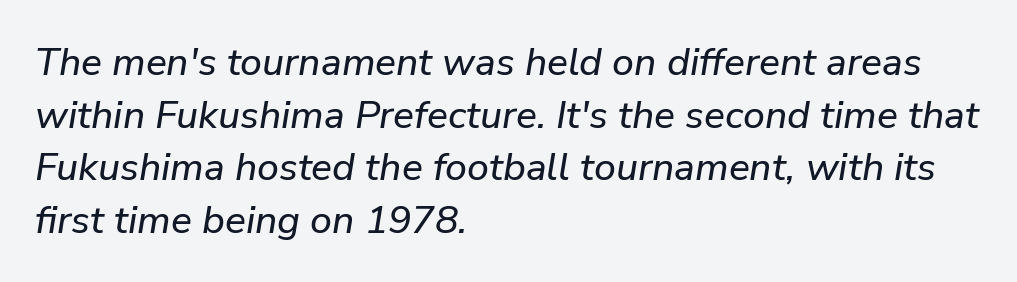
{"italic": "yes", "lean": "right", "slant_degrees": 9, "width": "normal", "stroke_contrast": "low", "x_height": "medium", "monospaced": "no", "underline": "no", "align": "left", "line_spacing": "normal", "line_spacing_ratio": 1.35, "letter_spacing": "normal", "letter_spacing_em": 0.0, "glyph_px": 39}
